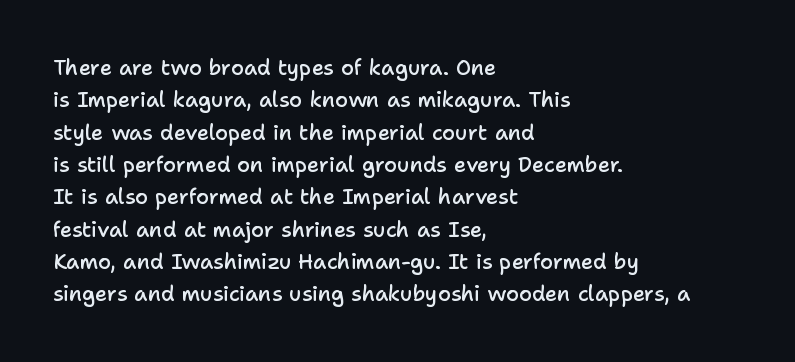
{"italic": "no", "bold": "semi", "underline": "no", "align": "left", "line_spacing": "normal", "line_spacing_ratio": 1.54, "letter_spacing": "normal", "letter_spacing_em": 0.0, "glyph_px": 21}
